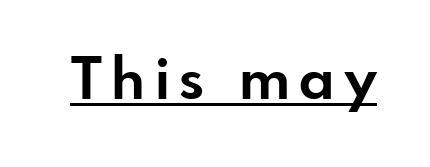
Q: Is the text bold? A: Yes.
Q: Is the text italic (slanted)? A: No, it is upright.
Q: Is the typeface a serif or a sans-serif typeface? A: Sans-serif.
Q: Is the text underlined? A: Yes.
Q: Width (condensed, normal, or wide)? A: Normal.
Q: Stroke contrast? A: Low.
Q: x-height? A: Small.
Q: Monospaced? A: No.
